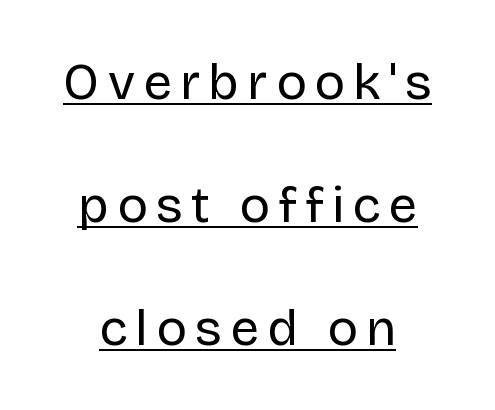
The image shows 51 px regular-weight sans-serif type, upright; set loose line spacing (2.41x), underlined; low stroke contrast and a large x-height.
